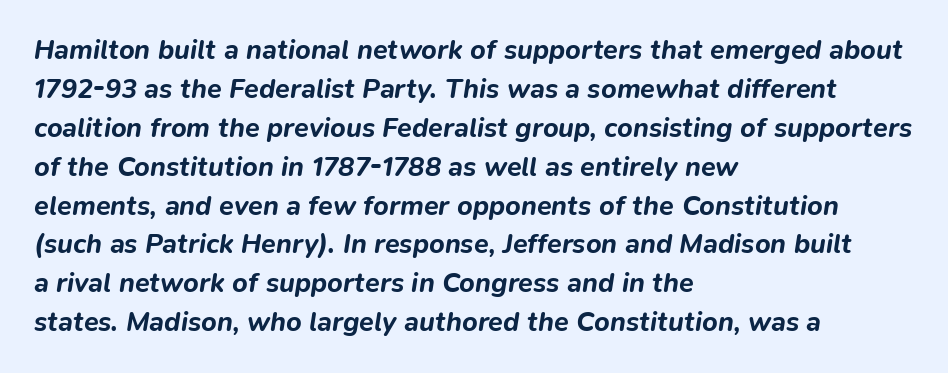
{"italic": "yes", "lean": "right", "slant_degrees": 9, "bold": "yes", "underline": "no", "align": "left", "line_spacing": "normal", "line_spacing_ratio": 1.44, "letter_spacing": "normal", "letter_spacing_em": 0.0, "glyph_px": 27}
